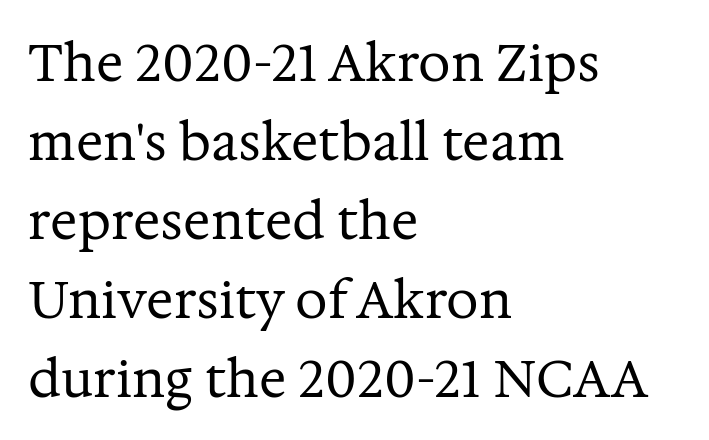
This is the regular roman posture of the typeface. How are the letters spaced? Ordinarily, with no added tracking. Quick note: interline space is typical. This reads as an unemphasized weight, regular at the heaviest. Where is the straight margin? On the left.
